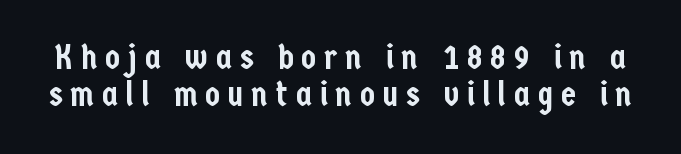
Whoever set this chose condensed vertical rhythm over breathing room. Nobody drew a line under any word here. You could only call the tracking loose — the letters float apart. Note: no serifs on the glyphs. These lines are rendered in a variable-pitch font. Posture: vertical.
